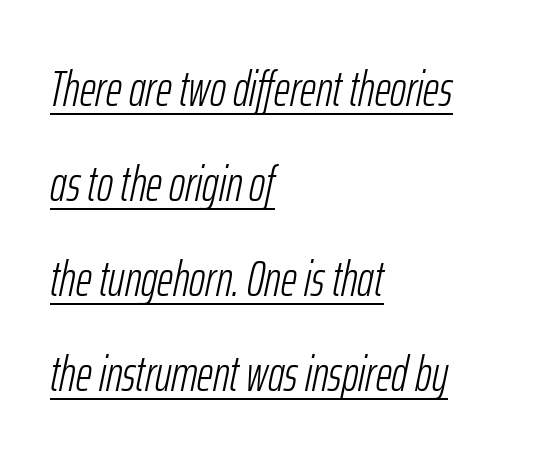
Inter-character spacing is left at the font's built-in metrics. The font sits on the lighter half of the weight spectrum, regular included. Has an underline been added? It has. Reading down the block, your eye returns to a fixed left position each line. Italic? Definitely — the glyphs are oblique.
